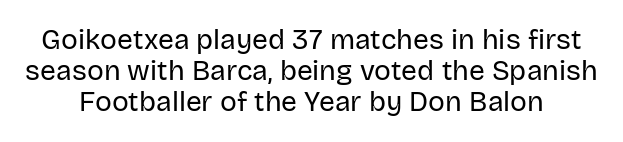
Q: Is the text bold? A: No.
Q: Is the text italic (slanted)? A: No, it is upright.
Q: Is the typeface a serif or a sans-serif typeface? A: Sans-serif.
Q: Is the text underlined? A: No.
Q: Is the spacing between letters normal or unusually wide? A: Normal.
Q: Is the spacing between lines tight, normal or loose? A: Tight.
Q: Width (condensed, normal, or wide)? A: Normal.
Q: Stroke contrast? A: Low.
Q: x-height? A: Large.
Q: Monospaced? A: No.
